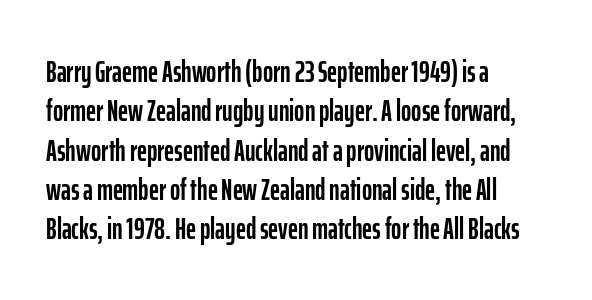
What kind of face is this? One without serifs — a sans. The line texture is even and compact thanks to regular tracking. Character widths vary here, with narrow letters taking less room than wide ones. Reading down the column, the eye jumps a familiar distance to each next line.
